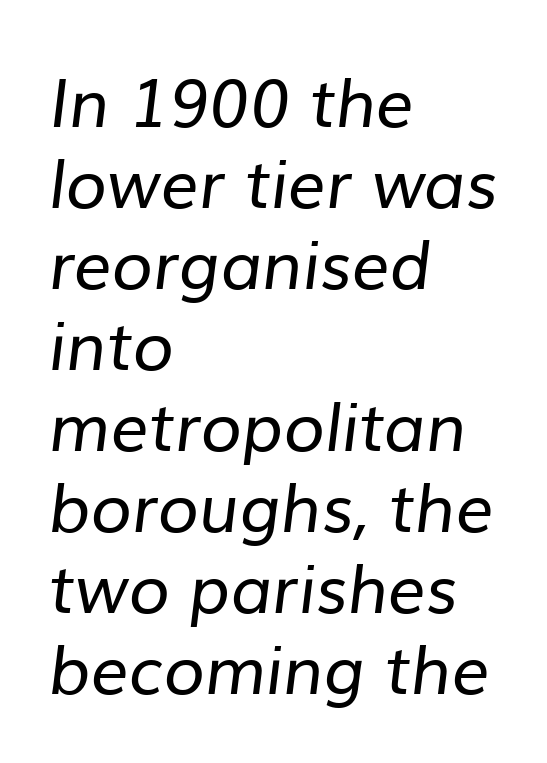
The image shows 67 px regular-weight sans-serif type; set left-aligned, line spacing 1.21x, normal letter spacing, not underlined; low stroke contrast and a medium x-height.
